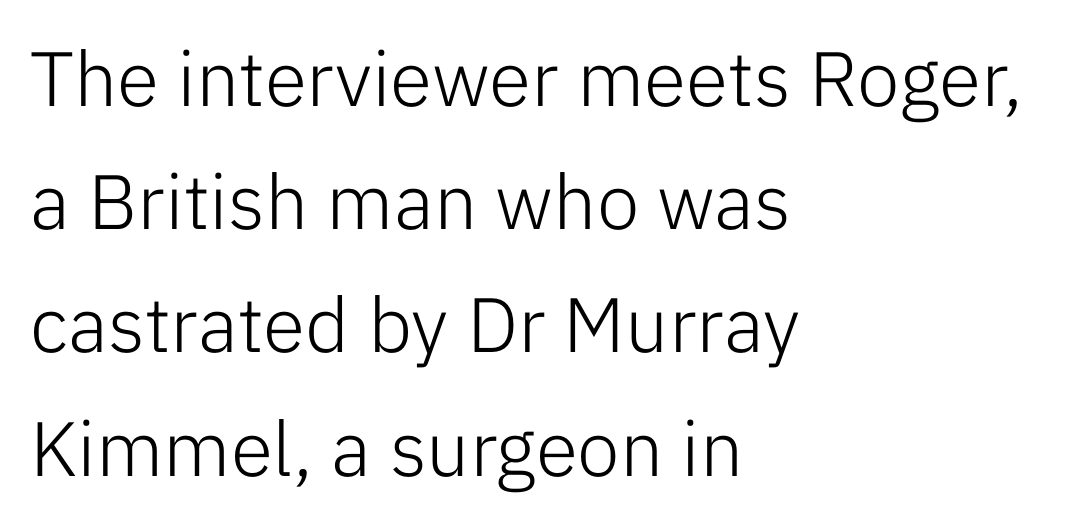
The rendering anchors every line to the left-hand side. Has an underline been added? It has not. This is not heavy type; no bold has been used. Ordinary non-slanted type is in use. Character widths vary here, with narrow letters taking less room than wide ones. Notice how descenders clear the ascenders below comfortably — that's standard leading.
